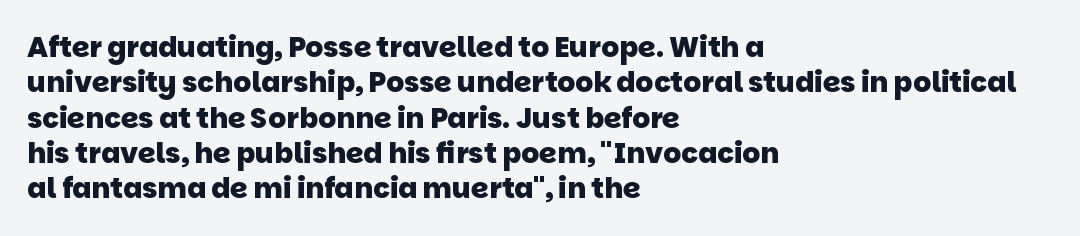
{"serif": "no", "bold": "yes", "weight": "heavy", "width": "normal", "stroke_contrast": "low", "x_height": "large", "monospaced": "no", "underline": "no", "align": "left", "line_spacing": "normal", "line_spacing_ratio": 1.26, "letter_spacing": "normal", "letter_spacing_em": 0.0, "glyph_px": 28}
